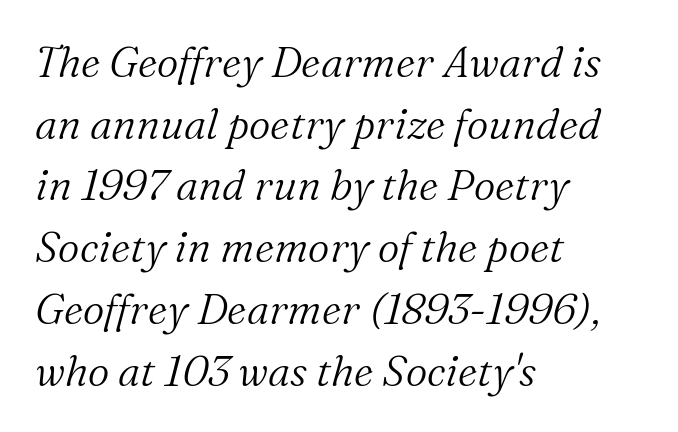
Q: Is the text bold? A: No.
Q: Is the text italic (slanted)? A: Yes, it leans right by about 16 degrees.
Q: Is the typeface a serif or a sans-serif typeface? A: Serif.
Q: Is the text underlined? A: No.
Q: How is the paragraph aligned? A: Left-aligned.
Q: Is the spacing between letters normal or unusually wide? A: Normal.
Q: Is the spacing between lines tight, normal or loose? A: Normal.
Q: Width (condensed, normal, or wide)? A: Normal.
Q: Stroke contrast? A: Medium.
Q: x-height? A: Medium.
Q: Monospaced? A: No.
